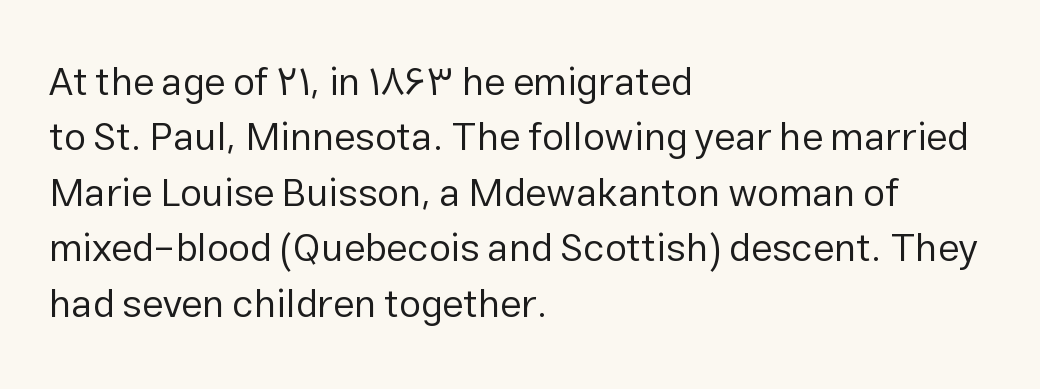
{"serif": "no", "italic": "no", "bold": "no", "weight": "regular", "width": "normal", "stroke_contrast": "low", "x_height": "medium", "monospaced": "no", "underline": "no", "align": "left", "line_spacing": "normal", "line_spacing_ratio": 1.42, "letter_spacing": "normal", "letter_spacing_em": 0.0, "glyph_px": 39}
